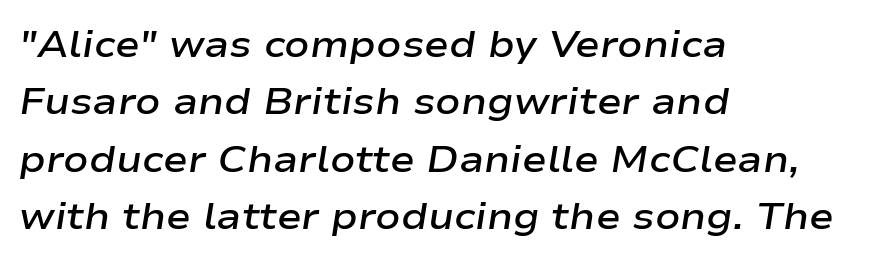
Italic? Definitely — the glyphs are oblique. A typesetter would call this proportional, since set widths differ per character. Students, this is semibold: more ink than regular, less than bold. Does the leading feel generous? No, just average.
